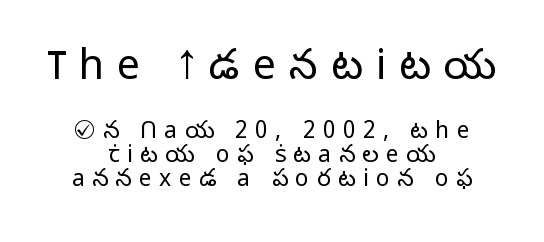
Beneath every word, the page is bare. These glyphs show unthickened strokes, regular width or finer. Leading: reduced. Which chunk is bigger? The first one — the top block dwarfs the bottom.
